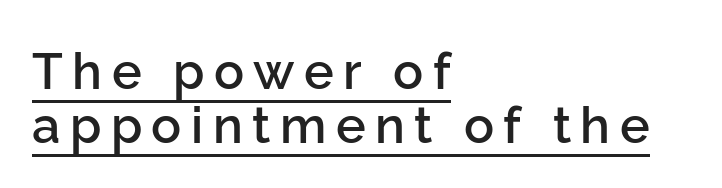
The designer dialed line spacing down below the default. Casual observation: everything's shoved over to the left. The sample has been set in demibold, a notch under bold. Ordinary non-slanted type is in use. Think of a printed novel: that variable character pitch is what you see here. The characters display no serif detailing; their extremities are plain.
